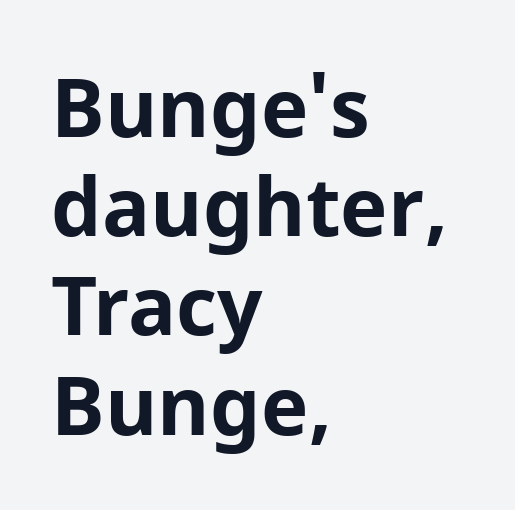
{"serif": "no", "italic": "no", "bold": "yes", "weight": "bold", "width": "normal", "stroke_contrast": "low", "x_height": "medium", "monospaced": "no", "underline": "no", "align": "left", "line_spacing_ratio": 1.24, "letter_spacing": "normal", "letter_spacing_em": 0.0, "glyph_px": 80}
